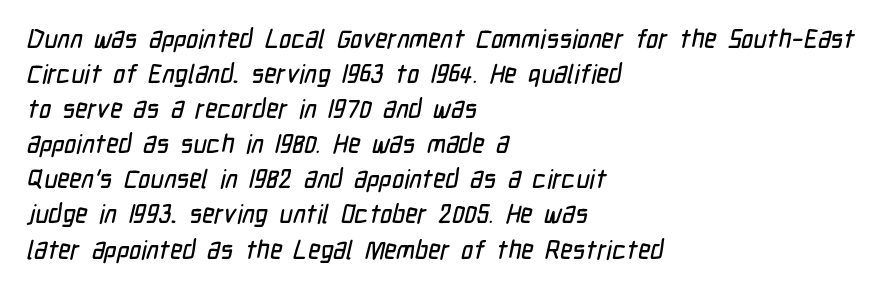
Q: Is the text underlined? A: No.
Q: How is the paragraph aligned? A: Left-aligned.
Q: Is the spacing between letters normal or unusually wide? A: Normal.
Q: Is the spacing between lines tight, normal or loose? A: Normal.
